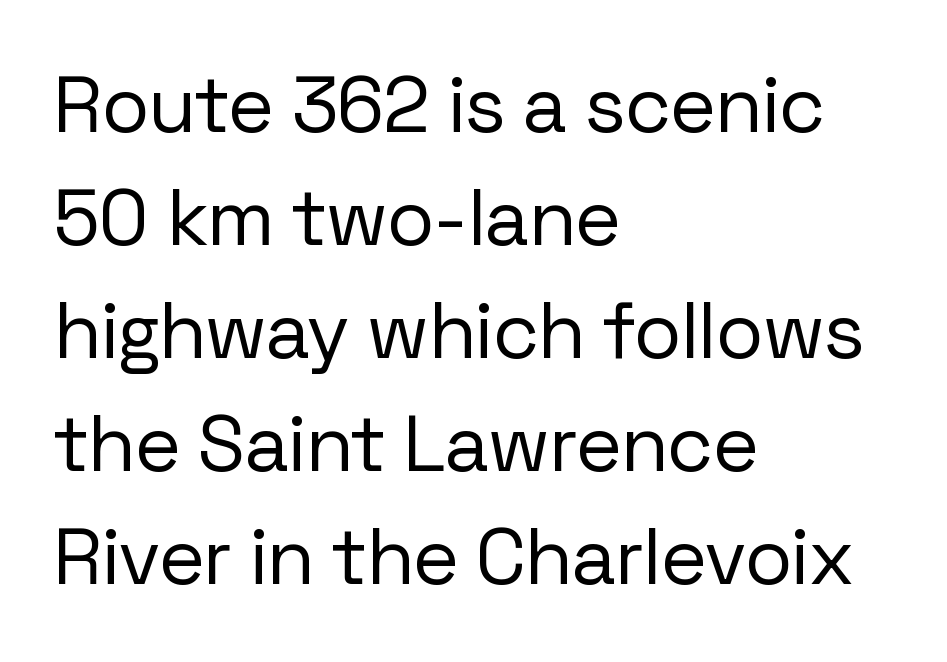
Each letter keeps its own natural width here, so spacing adapts to shape. You could call the tracking neutral — neither tight nor loose. Successive baselines arrive at the customary interval. The cut favours lightness, reaching ordinary text weight at its darkest. Each line starts at the same left margin while the right side varies.
